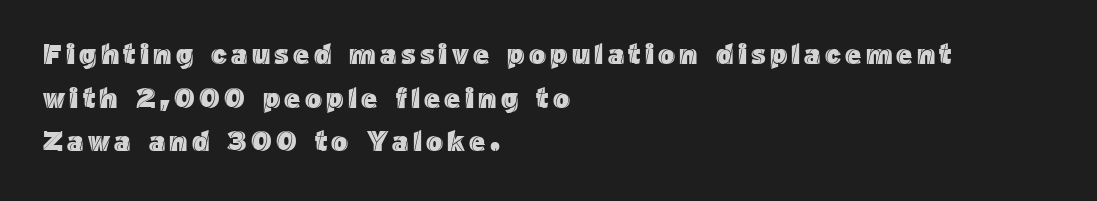
The text block is weighted toward the left margin, trailing off unevenly rightward. Nobody drew a line under any word here. Notice how descenders clear the ascenders below comfortably — that's standard leading. Ordinary non-slanted type is in use.
